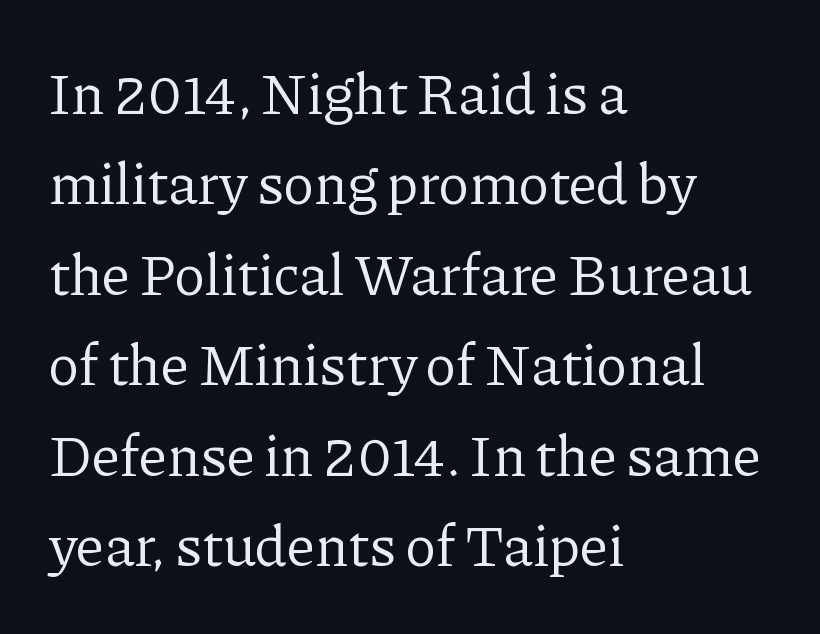
{"serif": "yes", "italic": "no", "bold": "no", "weight": "regular", "width": "normal", "stroke_contrast": "low", "x_height": "medium", "monospaced": "no", "underline": "no", "align": "left", "line_spacing": "normal", "line_spacing_ratio": 1.56, "letter_spacing": "normal", "letter_spacing_em": 0.0, "glyph_px": 58}
